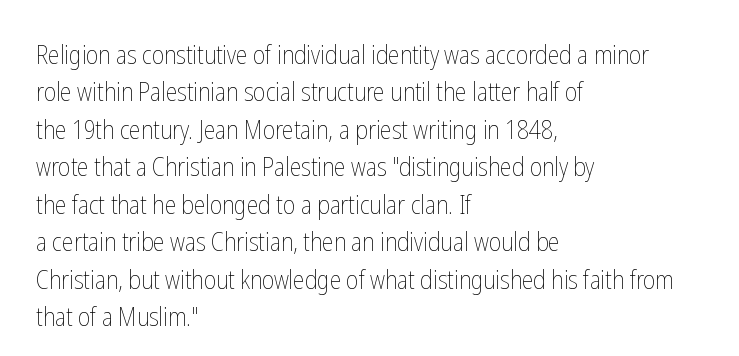
{"italic": "no", "bold": "no", "underline": "no", "align": "left", "line_spacing": "normal", "line_spacing_ratio": 1.44, "letter_spacing": "normal", "letter_spacing_em": 0.0, "glyph_px": 26}
